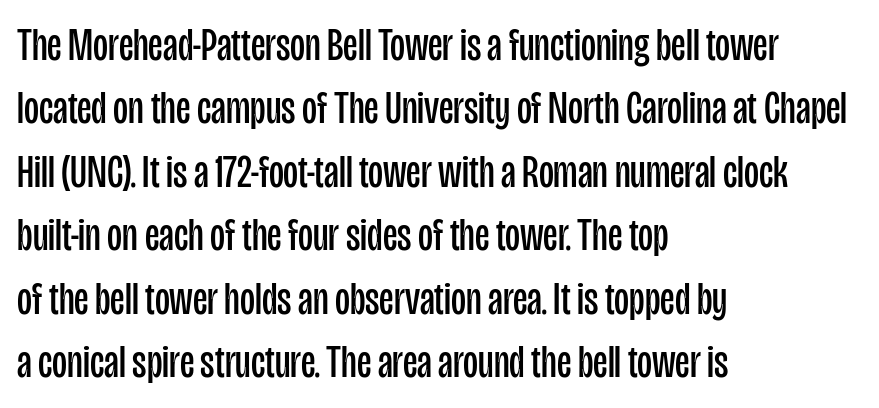
Q: Is the text bold? A: No.
Q: Is the text italic (slanted)? A: No, it is upright.
Q: Is the typeface a serif or a sans-serif typeface? A: Sans-serif.
Q: Is the text underlined? A: No.
Q: How is the paragraph aligned? A: Left-aligned.
Q: Is the spacing between letters normal or unusually wide? A: Normal.
Q: Is the spacing between lines tight, normal or loose? A: Normal.
Q: Width (condensed, normal, or wide)? A: Condensed.
Q: Stroke contrast? A: Low.
Q: x-height? A: Large.
Q: Monospaced? A: No.
